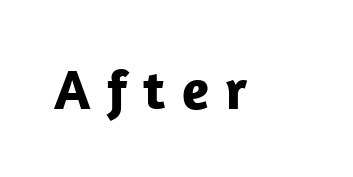
{"serif": "no", "italic": "no", "bold": "yes", "weight": "bold", "width": "normal", "stroke_contrast": "low", "x_height": "medium", "monospaced": "no", "underline": "no", "letter_spacing": "wide", "letter_spacing_em": 0.29, "glyph_px": 56}
